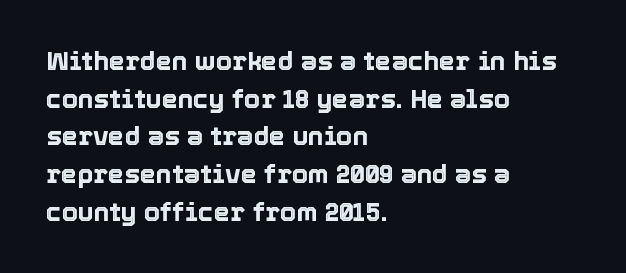
{"italic": "no", "underline": "no", "align": "left", "line_spacing": "normal", "line_spacing_ratio": 1.45, "letter_spacing": "normal", "letter_spacing_em": 0.0, "glyph_px": 26}
